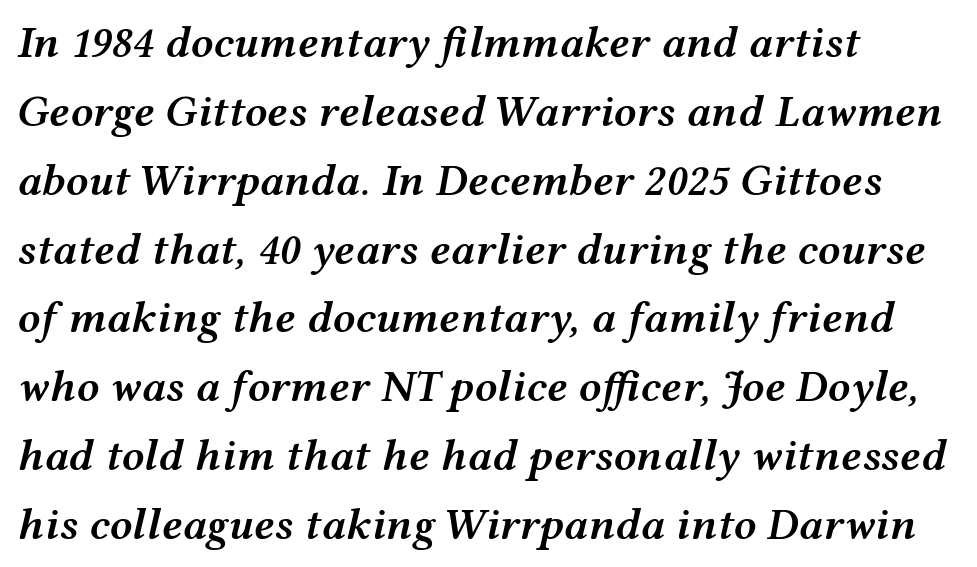
Caption: standard tracking, unaltered. Glance below the letters and you will spot only blank space. Leading matches the norm, producing a regular column. Students, this is semibold: more ink than regular, less than bold.
